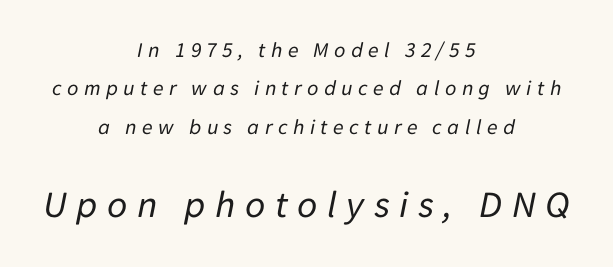
Each word looks stretched out because of the extra space between its letters. Beneath every word, the page is bare. Emphasis-style slanted type is in use. Proportional: the letters do not fall into vertical columns. Stems here are at most as thick as an everyday book face.
